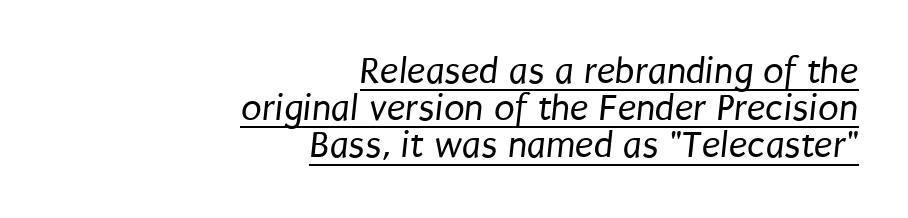
{"serif": "no", "bold": "no", "weight": "regular", "width": "condensed", "stroke_contrast": "low", "x_height": "large", "monospaced": "no", "underline": "yes", "align": "right", "line_spacing": "tight", "line_spacing_ratio": 0.98, "letter_spacing": "normal", "letter_spacing_em": 0.0, "glyph_px": 38}
